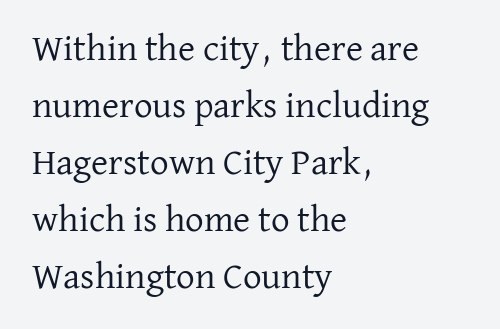
Nothing unusual about the tracking: characters are spaced as the font intends. Horizontally, the lines are justified to the leading edge only. These lines are composed in type with serifs. The space beneath each line is pristine and unruled. These lines sit exactly where default settings would place them. Do the characters align in a grid? No, the font is proportional.
